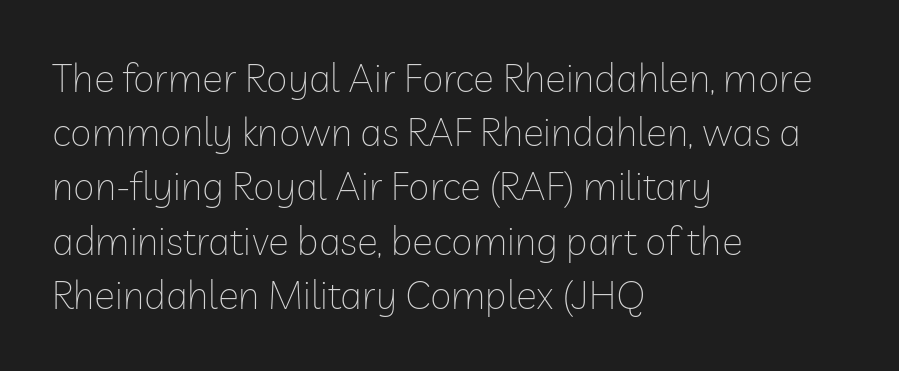
The image shows 39 px thin sans-serif type, upright; set left-aligned, normal line spacing (1.39x), normal letter spacing, not underlined; low stroke contrast and a medium x-height.
